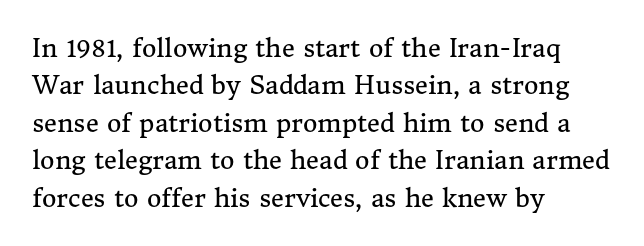
{"italic": "no", "bold": "no", "underline": "no", "align": "left", "line_spacing": "normal", "line_spacing_ratio": 1.5, "letter_spacing": "normal", "letter_spacing_em": 0.0, "glyph_px": 25}
